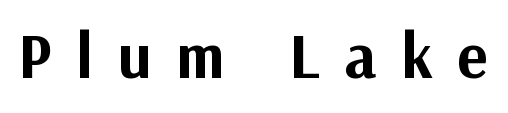
The image shows 64 px bold sans-serif type, upright; set unusually wide letter spacing (+0.38 em), not underlined; medium stroke contrast and a medium x-height.
